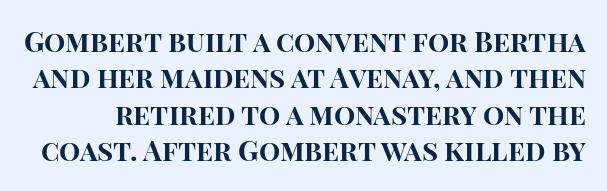
{"serif": "no", "italic": "no", "bold": "yes", "weight": "bold", "width": "normal", "stroke_contrast": "high", "x_height": "large", "monospaced": "no", "underline": "no", "line_spacing": "normal", "line_spacing_ratio": 1.3, "letter_spacing": "normal", "letter_spacing_em": 0.0, "glyph_px": 28}
